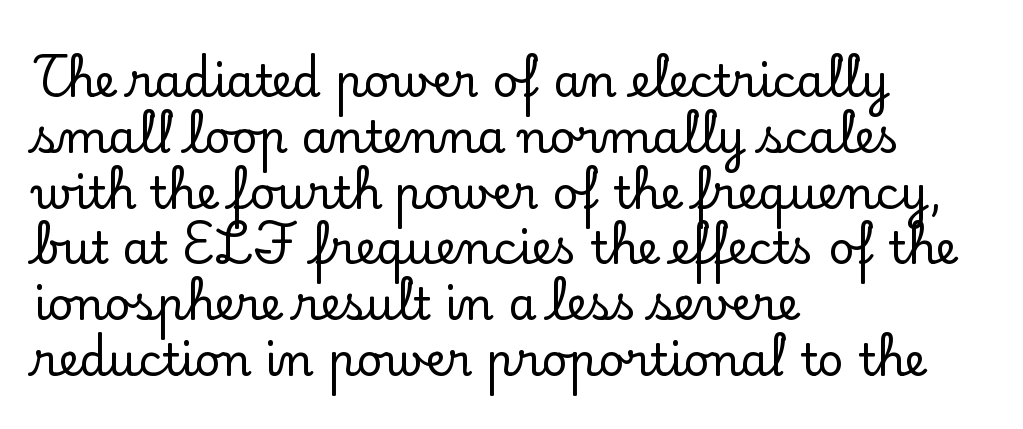
The image shows 45 px serif type, upright; set left-aligned, line spacing 1.24x, normal letter spacing, not underlined; low stroke contrast and a small x-height.
